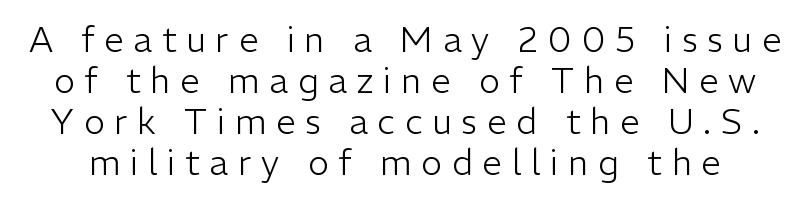
Q: Is the text bold? A: No.
Q: Is the text italic (slanted)? A: No, it is upright.
Q: Is the typeface a serif or a sans-serif typeface? A: Sans-serif.
Q: Is the text underlined? A: No.
Q: Is the spacing between letters normal or unusually wide? A: Unusually wide.
Q: Width (condensed, normal, or wide)? A: Normal.
Q: Stroke contrast? A: Low.
Q: x-height? A: Medium.
Q: Monospaced? A: No.
